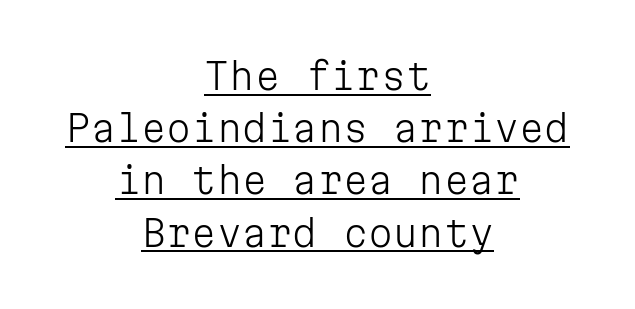
The image shows 36 px light sans-serif type, upright, monospaced; set centered, normal line spacing (1.45x), normal letter spacing, underlined; low stroke contrast and a medium x-height.
